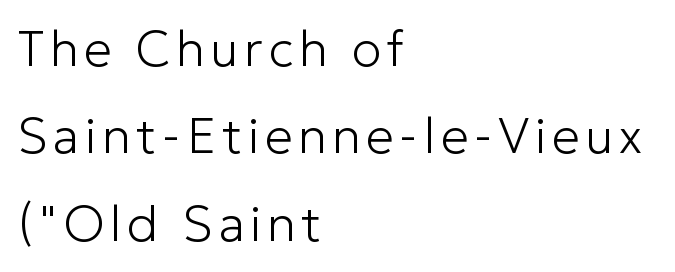
{"serif": "no", "italic": "no", "bold": "no", "weight": "light", "width": "normal", "stroke_contrast": "low", "x_height": "medium", "monospaced": "no", "underline": "no", "align": "left", "line_spacing_ratio": 1.75, "glyph_px": 50}
